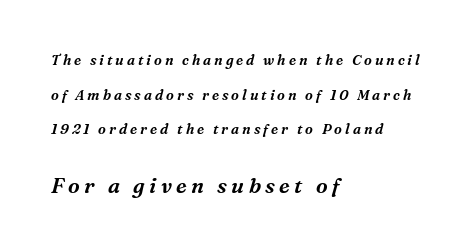
Q: Is the text italic (slanted)? A: Yes, it leans right by about 16 degrees.
Q: Is the text underlined? A: No.
Q: How is the paragraph aligned? A: Left-aligned.
Q: Is the spacing between letters normal or unusually wide? A: Unusually wide.
Q: Is the spacing between lines tight, normal or loose? A: Loose.
Q: Which block of text is set in a larger size, the first (top) or the second (bottom)? A: The second (bottom) one.
